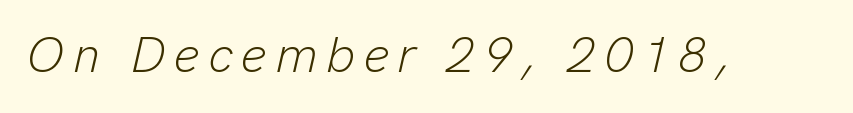
{"italic": "yes", "lean": "right", "slant_degrees": 13, "bold": "no", "weight": "light", "width": "normal", "stroke_contrast": "low", "x_height": "medium", "monospaced": "no", "underline": "no", "glyph_px": 50}
